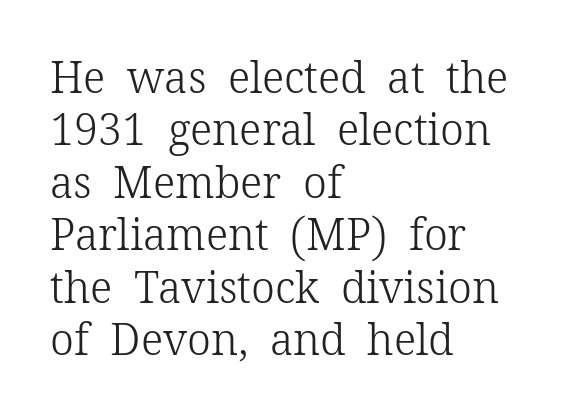
The lines are quadded left. You can tell from the footed stems that serif type was used. The space directly below the letters is spotless. Rendered with straight, roman letterforms. The typeface has the unassuming heft of standard copy or less.
